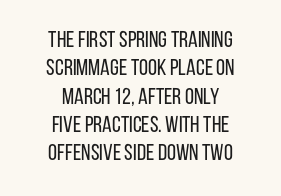
Q: Is the text bold? A: No.
Q: Is the text italic (slanted)? A: No, it is upright.
Q: Is the text underlined? A: No.
Q: How is the paragraph aligned? A: Centered.
Q: Is the spacing between letters normal or unusually wide? A: Normal.
